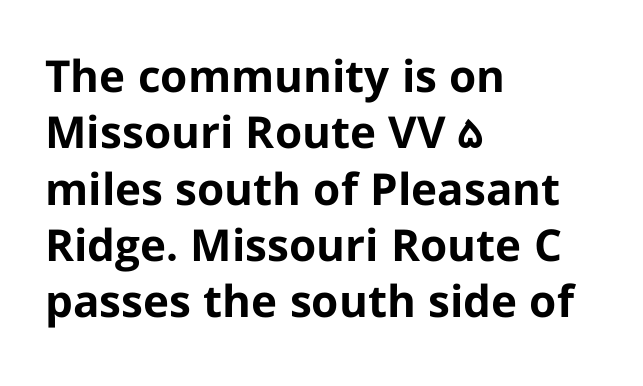
This rendering employs a face without finishing strokes, i.e., a sans-serif. Is there much room between lines? A standard amount, neither cramped nor airy. The words here are not underlined. Note the varied advance widths — an 'i' is clearly narrower than an 'm'. If you drew a line through each stem, it would be perfectly vertical.
